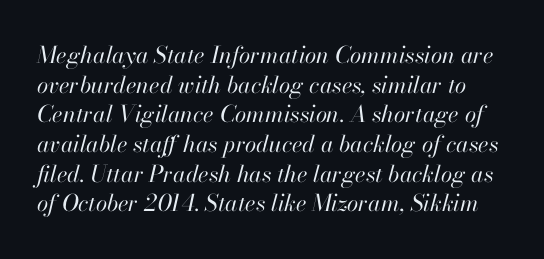
{"italic": "yes", "lean": "right", "slant_degrees": 13, "bold": "no", "underline": "no", "line_spacing": "normal", "line_spacing_ratio": 1.29, "letter_spacing": "normal", "letter_spacing_em": 0.0, "glyph_px": 23}
